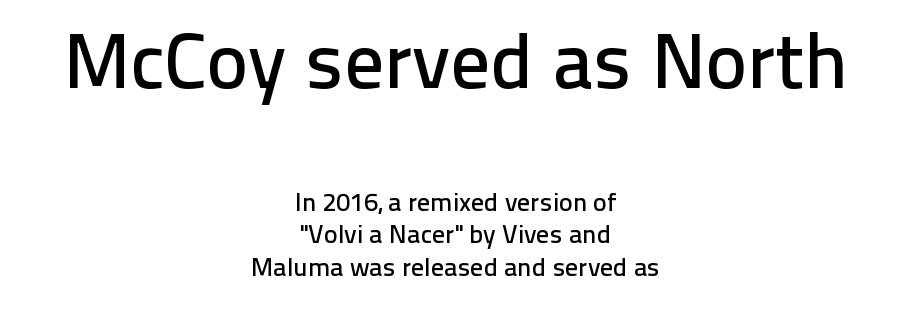
Q: Is the text italic (slanted)? A: No, it is upright.
Q: Is the typeface a serif or a sans-serif typeface? A: Sans-serif.
Q: Is the text underlined? A: No.
Q: How is the paragraph aligned? A: Centered.
Q: Is the spacing between letters normal or unusually wide? A: Normal.
Q: Is the spacing between lines tight, normal or loose? A: Normal.
Q: Which block of text is set in a larger size, the first (top) or the second (bottom)? A: The first (top) one.
Q: Width (condensed, normal, or wide)? A: Normal.
Q: Stroke contrast? A: Low.
Q: x-height? A: Medium.
Q: Monospaced? A: No.
